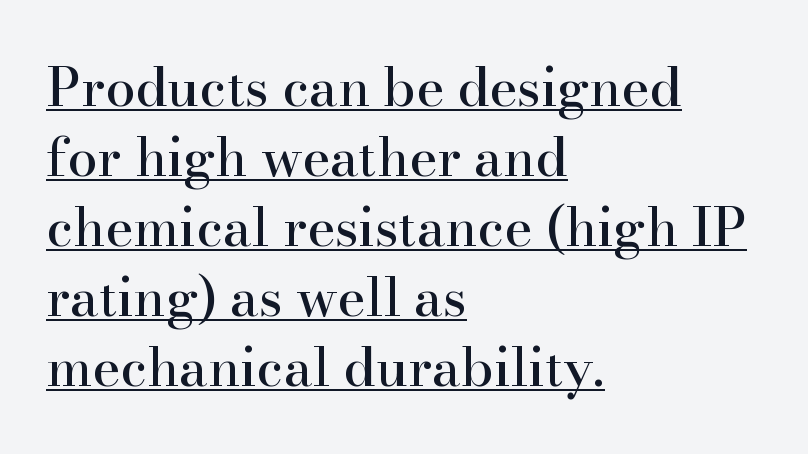
{"serif": "yes", "italic": "no", "width": "normal", "stroke_contrast": "high", "x_height": "small", "monospaced": "no", "underline": "yes", "align": "left", "line_spacing": "normal", "line_spacing_ratio": 1.32, "letter_spacing": "normal", "letter_spacing_em": 0.0, "glyph_px": 53}
